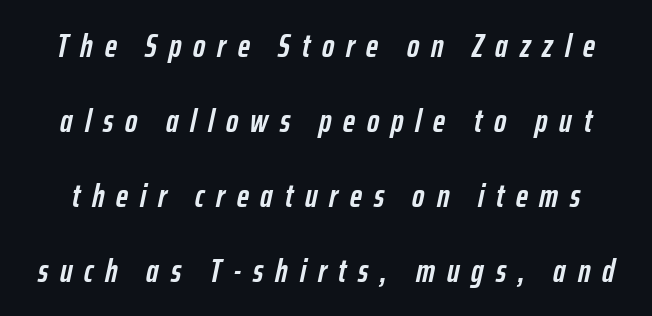
Q: Is the text bold? A: Yes.
Q: Is the text italic (slanted)? A: Yes, it leans right by about 12 degrees.
Q: Is the text underlined? A: No.
Q: Is the spacing between letters normal or unusually wide? A: Unusually wide.
Q: Is the spacing between lines tight, normal or loose? A: Loose.
Q: Width (condensed, normal, or wide)? A: Condensed.
Q: Stroke contrast? A: Low.
Q: x-height? A: Medium.
Q: Monospaced? A: No.
